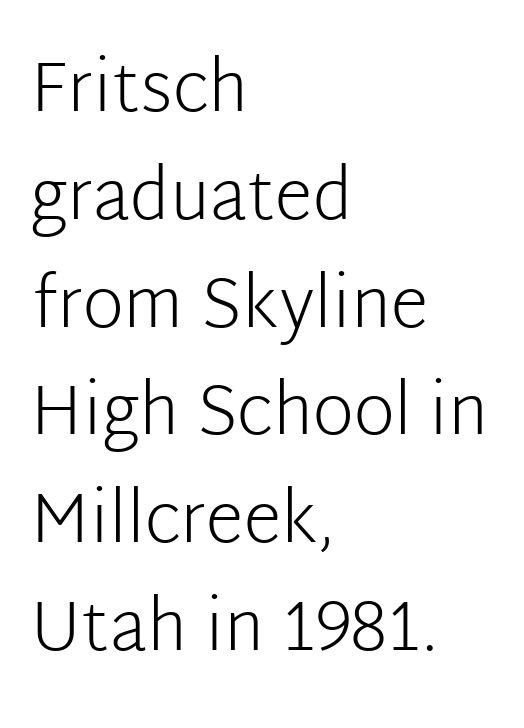
{"serif": "no", "italic": "no", "bold": "no", "weight": "light", "width": "normal", "stroke_contrast": "low", "x_height": "medium", "monospaced": "no", "underline": "no", "align": "left", "line_spacing": "normal", "line_spacing_ratio": 1.54, "letter_spacing": "normal", "letter_spacing_em": 0.0, "glyph_px": 70}
